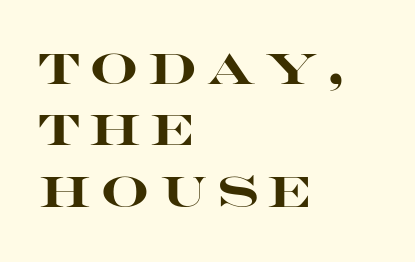
Heavy-handed strokes throughout: this text is bold. In terms of letterspacing, this is a distinctly airy, spread setting. Descenders are the only things crossing below the line. The lettering holds an erect, upright posture throughout.
